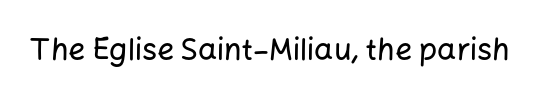
{"serif": "no", "italic": "no", "width": "normal", "stroke_contrast": "low", "x_height": "medium", "monospaced": "no", "underline": "no", "letter_spacing": "normal", "letter_spacing_em": 0.0, "glyph_px": 30}
